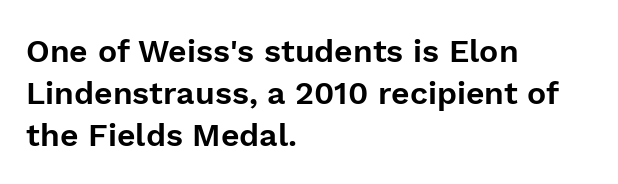
{"serif": "no", "italic": "no", "width": "normal", "stroke_contrast": "low", "x_height": "medium", "monospaced": "no", "underline": "no", "align": "left", "line_spacing": "normal", "line_spacing_ratio": 1.32, "letter_spacing": "normal", "letter_spacing_em": 0.0, "glyph_px": 32}
